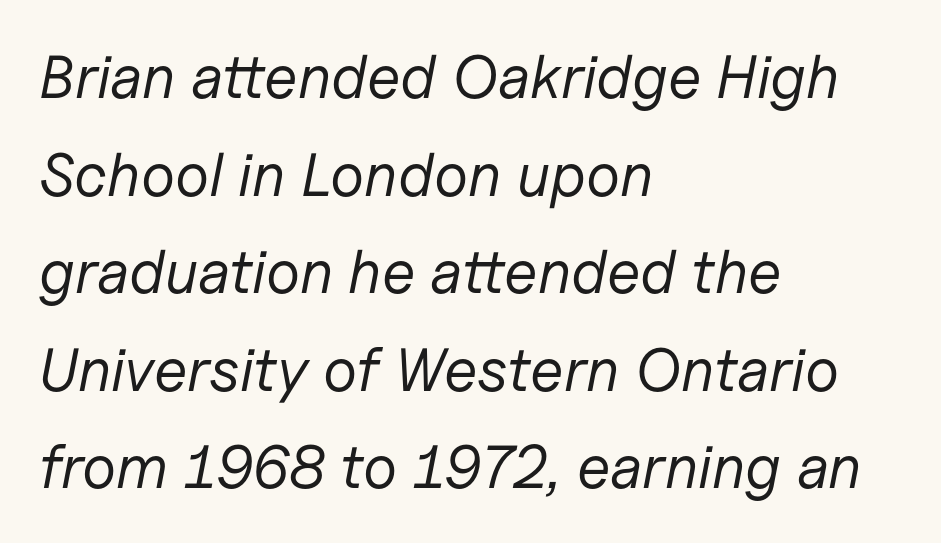
Q: Is the text bold? A: No.
Q: Is the text italic (slanted)? A: Yes, it leans right by about 11 degrees.
Q: Is the text underlined? A: No.
Q: How is the paragraph aligned? A: Left-aligned.
Q: Is the spacing between letters normal or unusually wide? A: Normal.
Q: Is the spacing between lines tight, normal or loose? A: Normal.
Q: Width (condensed, normal, or wide)? A: Normal.
Q: Stroke contrast? A: Low.
Q: x-height? A: Medium.
Q: Monospaced? A: No.
